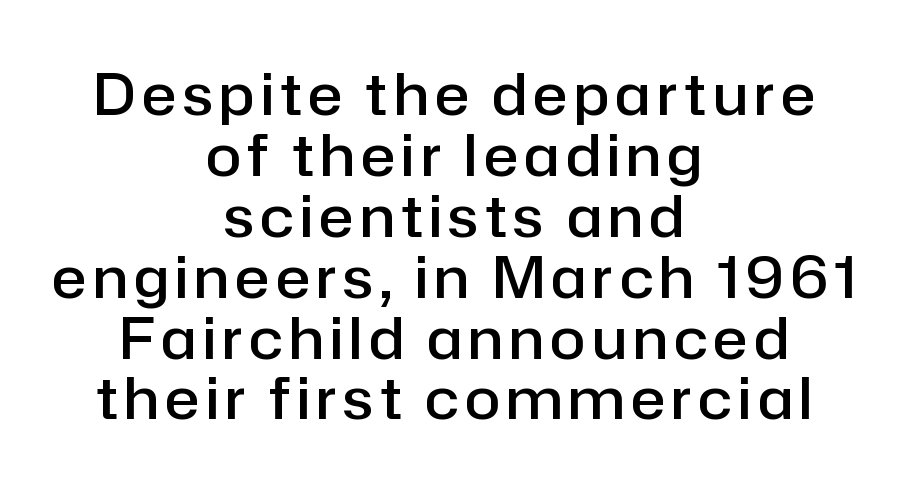
The image shows 58 px semibold sans-serif type, upright; set centered, tight line spacing (1.05x), not underlined; low stroke contrast and a medium x-height.
